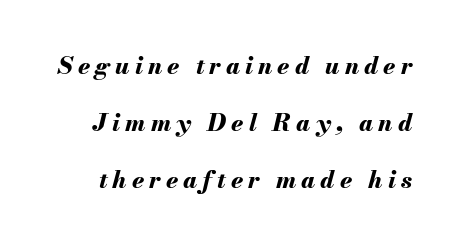
Caption: bold face, heavy strokes. The words here are not underlined. One glance says open: line gaps are wider than usual. The type is letterspaced generously, with wide tracking.
